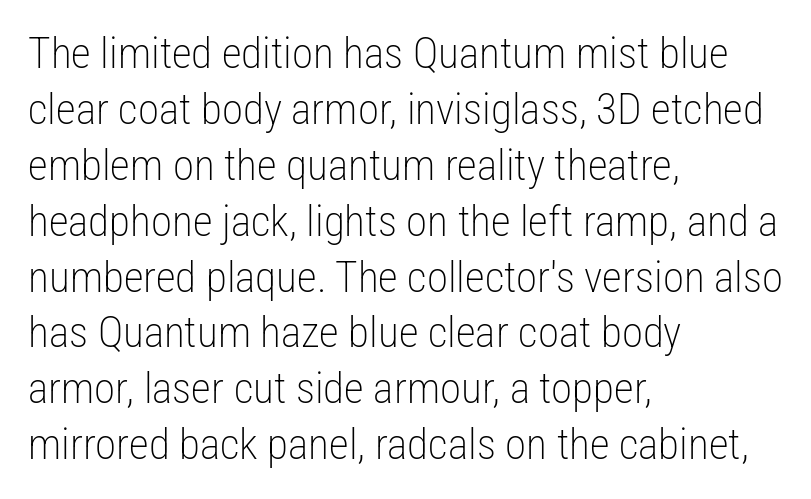
{"serif": "no", "italic": "no", "bold": "no", "weight": "light", "width": "condensed", "stroke_contrast": "low", "x_height": "medium", "monospaced": "no", "underline": "no", "align": "left", "line_spacing": "normal", "line_spacing_ratio": 1.3, "letter_spacing": "normal", "letter_spacing_em": 0.0, "glyph_px": 43}
